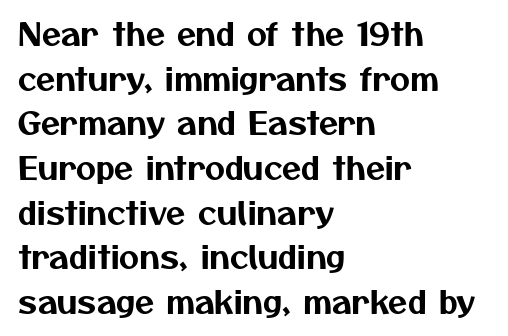
The face used here is rendered with its standard letterfit. Notice how the passage keeps a crisp vertical edge on the left only. The string is rendered with underlining switched off. The designer went with a sans here, leaving each stem footless.
